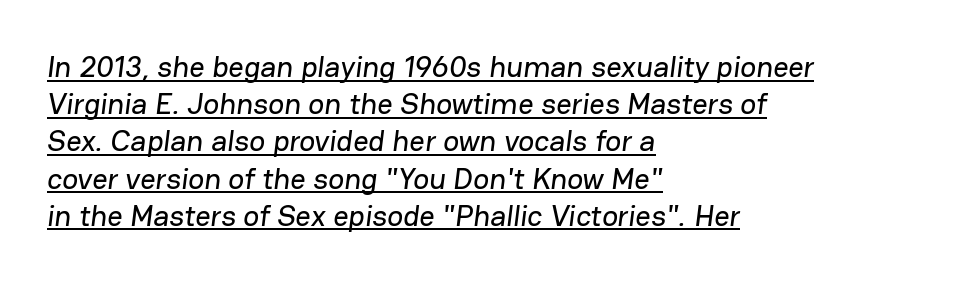
{"serif": "no", "width": "normal", "stroke_contrast": "low", "x_height": "medium", "monospaced": "no", "underline": "yes", "align": "left", "line_spacing_ratio": 1.24, "letter_spacing": "normal", "letter_spacing_em": 0.0, "glyph_px": 30}
